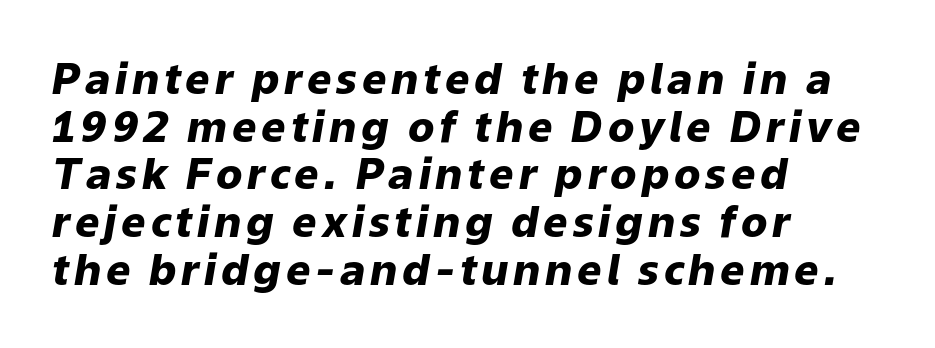
Tall strokes in this sample are angled rather than plumb. The font is running at its bold setting. Character widths vary here, with narrow letters taking less room than wide ones. Descenders hang freely into open space.
